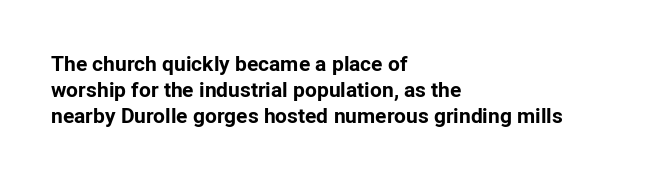
The image shows 21 px bold type, upright; set left-aligned, line spacing 1.24x, normal letter spacing, not underlined.
